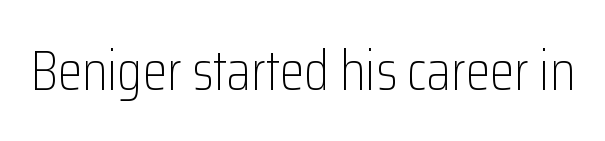
{"serif": "no", "italic": "no", "bold": "no", "weight": "light", "width": "condensed", "stroke_contrast": "low", "x_height": "medium", "monospaced": "no", "underline": "no", "letter_spacing": "normal", "letter_spacing_em": 0.0, "glyph_px": 56}
